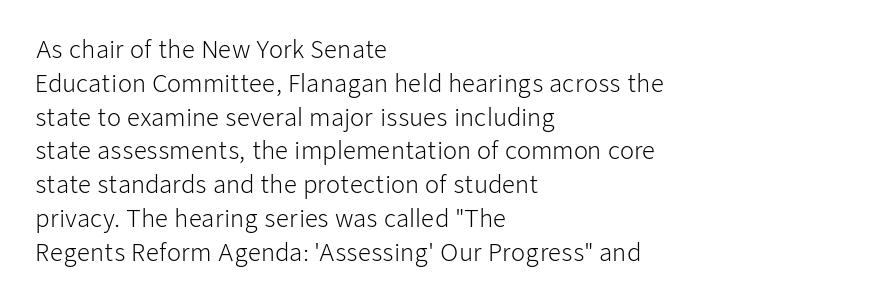
The image shows 23 px text type, upright; set left-aligned, normal line spacing (1.47x), normal letter spacing, not underlined.
